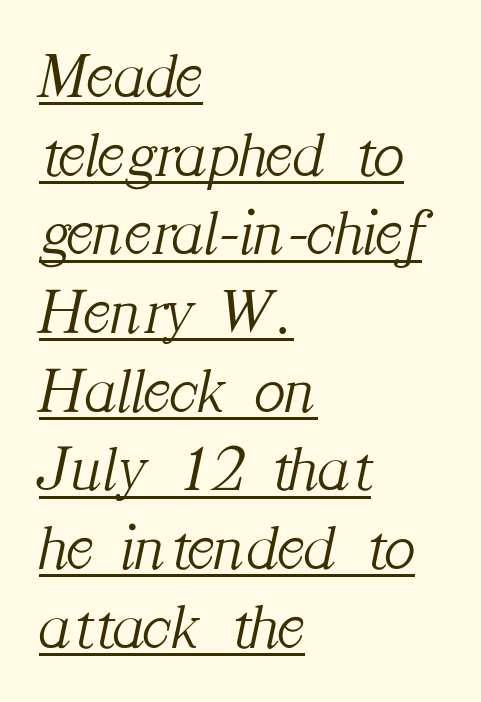
The image shows 65 px light serif type, italic (leaning right); set left-aligned, line spacing 1.21x, normal letter spacing, underlined; medium stroke contrast and a medium x-height.
